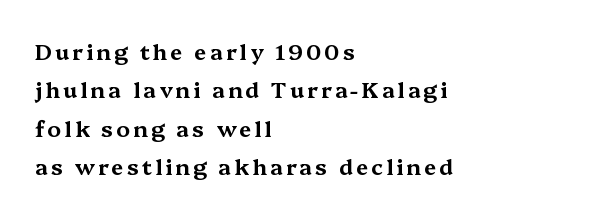
{"italic": "no", "underline": "no", "align": "left", "line_spacing_ratio": 1.75, "glyph_px": 22}
